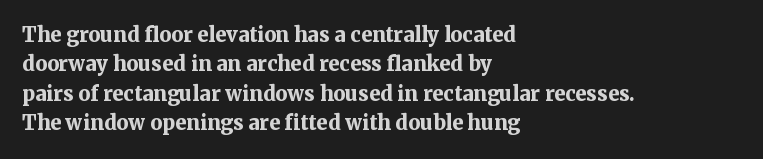
Emphasis by weight is at full strength: bold. The glyphs are unaccompanied by any horizontal stroke below them. Nothing unusual about the tracking: characters are spaced as the font intends. Do the letters lean? They stand straight. Every row of glyphs begins at an identical x-position on the left.
